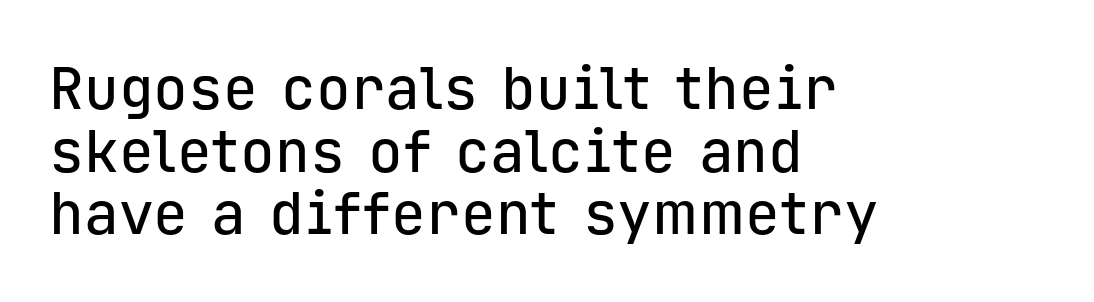
Q: Is the text italic (slanted)? A: No, it is upright.
Q: Is the typeface a serif or a sans-serif typeface? A: Sans-serif.
Q: Is the text underlined? A: No.
Q: How is the paragraph aligned? A: Left-aligned.
Q: Is the spacing between letters normal or unusually wide? A: Normal.
Q: Is the spacing between lines tight, normal or loose? A: Tight.
Q: Width (condensed, normal, or wide)? A: Normal.
Q: Stroke contrast? A: Low.
Q: x-height? A: Medium.
Q: Monospaced? A: Yes.
